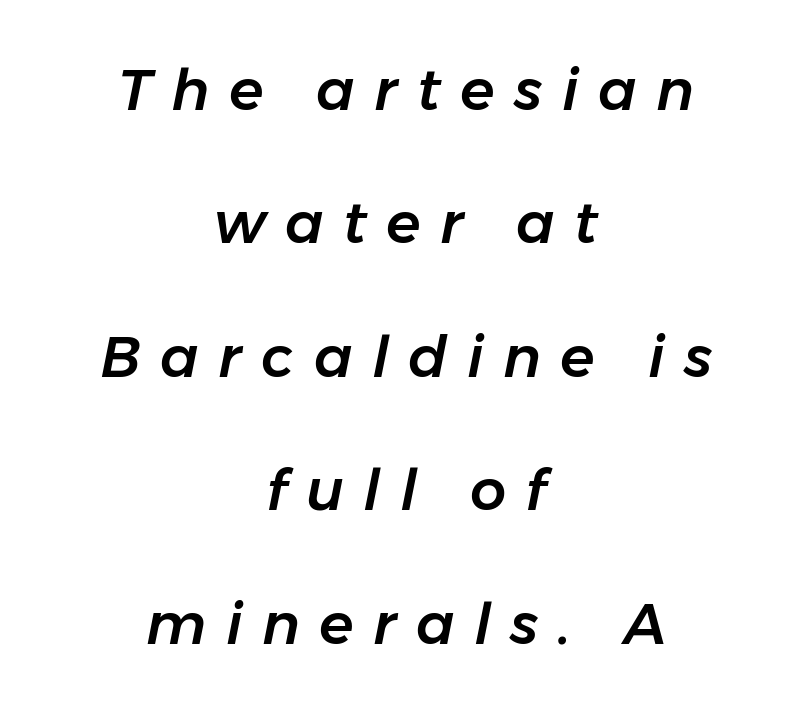
The image shows 57 px text type, italic (leaning right); set centered, loose line spacing (2.34x), unusually wide letter spacing (+0.34 em), not underlined; low stroke contrast and a medium x-height.
